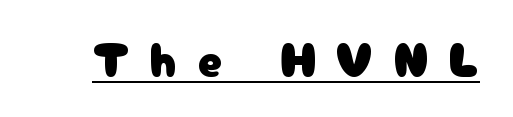
Unlike italic type, these characters show no tilt at all. Are there feet on the stems? There aren't — it's a sans. Beneath each row of characters lies a ruled line. The horizontal fit of the characters is loose and conspicuously gappy. Varying glyph widths throughout — classic text-font behaviour.
